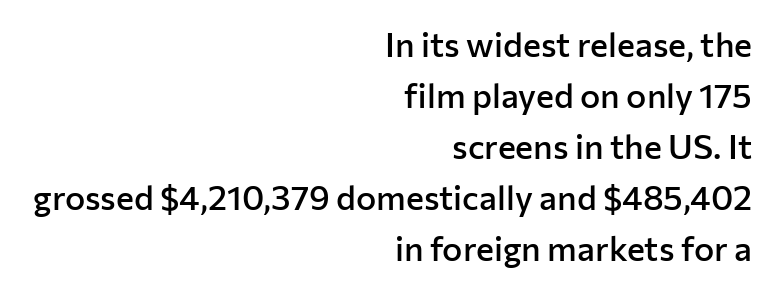
The image shows 34 px semibold sans-serif type, upright; set right-aligned, normal line spacing (1.5x), normal letter spacing, not underlined; low stroke contrast and a medium x-height.
